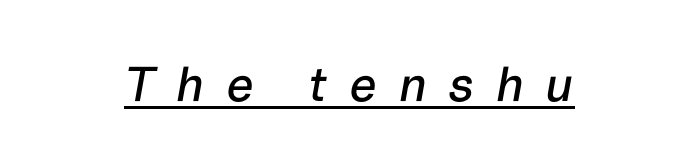
The image shows 49 px text type, italic (leaning right); set unusually wide letter spacing (+0.44 em), underlined; low stroke contrast and a medium x-height.
